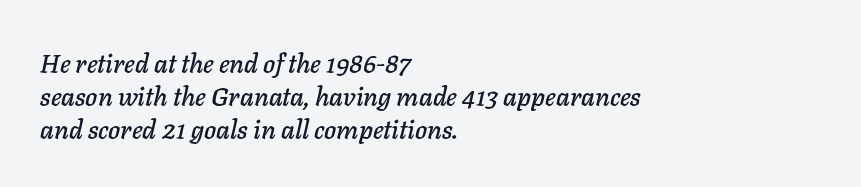
{"italic": "yes", "lean": "right", "slant_degrees": 11, "underline": "no", "align": "left", "line_spacing": "normal", "line_spacing_ratio": 1.26, "letter_spacing": "normal", "letter_spacing_em": 0.0, "glyph_px": 26}
